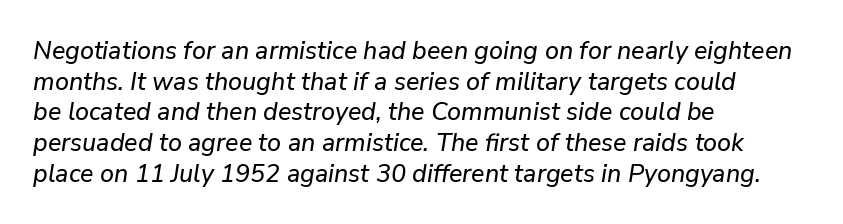
The image shows 25 px text type, italic (leaning right); set left-aligned, line spacing 1.23x, normal letter spacing, not underlined.
